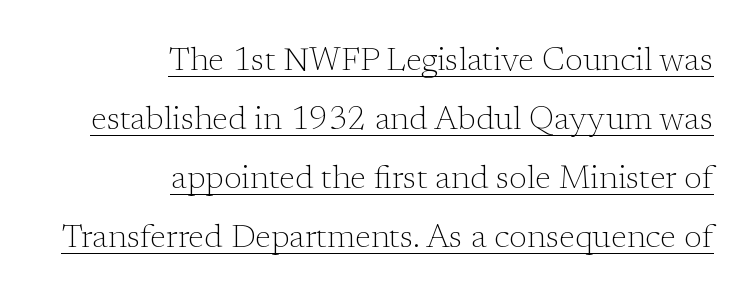
Q: Is the text bold? A: No.
Q: Is the text italic (slanted)? A: No, it is upright.
Q: Is the typeface a serif or a sans-serif typeface? A: Serif.
Q: Is the text underlined? A: Yes.
Q: How is the paragraph aligned? A: Right-aligned.
Q: Is the spacing between letters normal or unusually wide? A: Normal.
Q: Width (condensed, normal, or wide)? A: Normal.
Q: Stroke contrast? A: Low.
Q: x-height? A: Medium.
Q: Monospaced? A: No.
